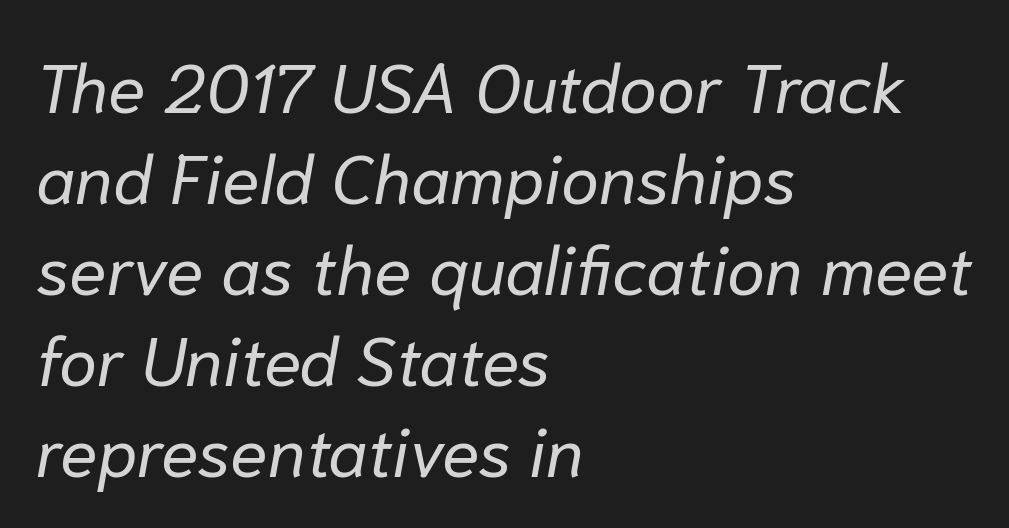
The image shows 69 px regular-weight type, italic (leaning right); set left-aligned, normal line spacing (1.32x), normal letter spacing, not underlined; low stroke contrast and a medium x-height.
